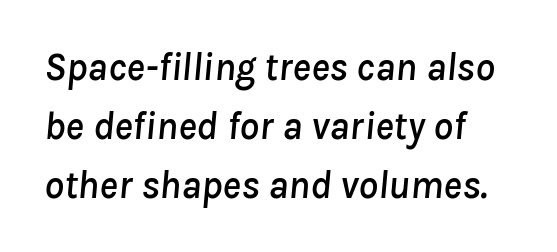
The image shows 39 px text type, italic (leaning right); set left-aligned, normal line spacing (1.51x), normal letter spacing, not underlined; low stroke contrast and a medium x-height.
